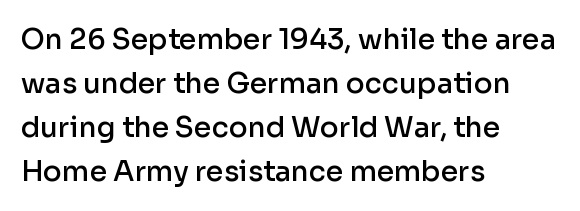
The rendering uses a semibold face; strokes are thickened but not to full bold. Each word holds together tightly as a unit, with standard inter-letter gaps. One glance says typical: line gaps are just what's usual. Casual observation: everything's shoved over to the left.
